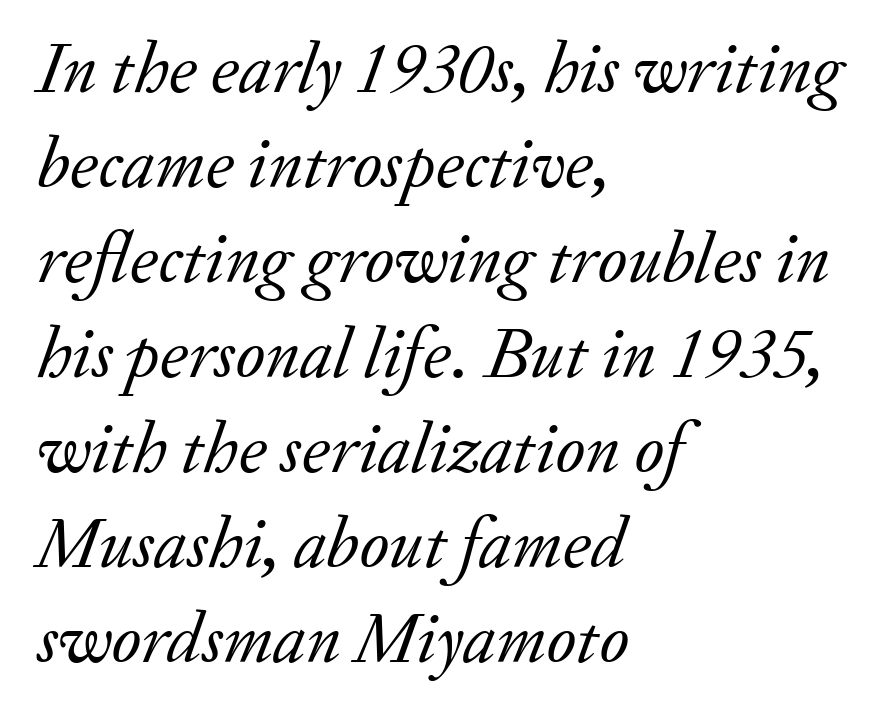
The paragraph shown leans on its left margin. Vertical spacing — default. Here the designer chose a conventional face with non-uniform glyph widths. The horizontal fit of the characters is conventional and even. The lettering tilts uniformly, giving the passage an italic look.
